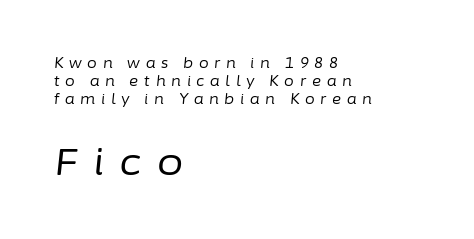
Q: Is the text bold? A: No.
Q: Is the text italic (slanted)? A: Yes, it leans right by about 6 degrees.
Q: Is the text underlined? A: No.
Q: How is the paragraph aligned? A: Left-aligned.
Q: Is the spacing between letters normal or unusually wide? A: Unusually wide.
Q: Is the spacing between lines tight, normal or loose? A: Normal.
Q: Which block of text is set in a larger size, the first (top) or the second (bottom)? A: The second (bottom) one.
Q: Width (condensed, normal, or wide)? A: Normal.
Q: Stroke contrast? A: Low.
Q: x-height? A: Medium.
Q: Monospaced? A: No.
